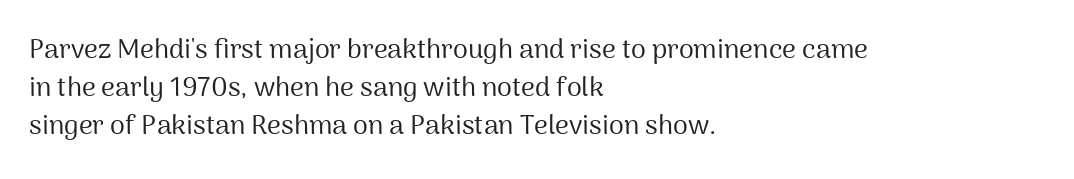
{"italic": "no", "bold": "no", "underline": "no", "align": "left", "line_spacing": "normal", "line_spacing_ratio": 1.4, "letter_spacing": "normal", "letter_spacing_em": 0.0, "glyph_px": 27}
